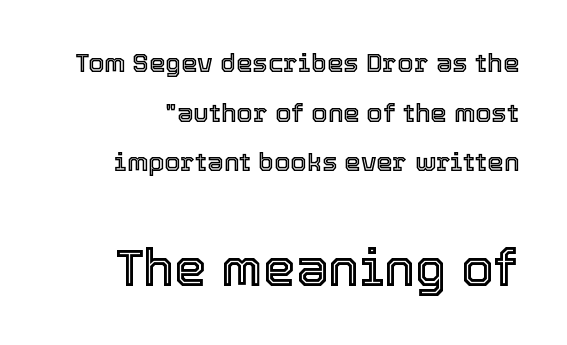
The image shows 52 px text type, upright; set loose line spacing (1.91x), normal letter spacing, not underlined; the second (bottom) block is 2.0x larger; a medium x-height.
